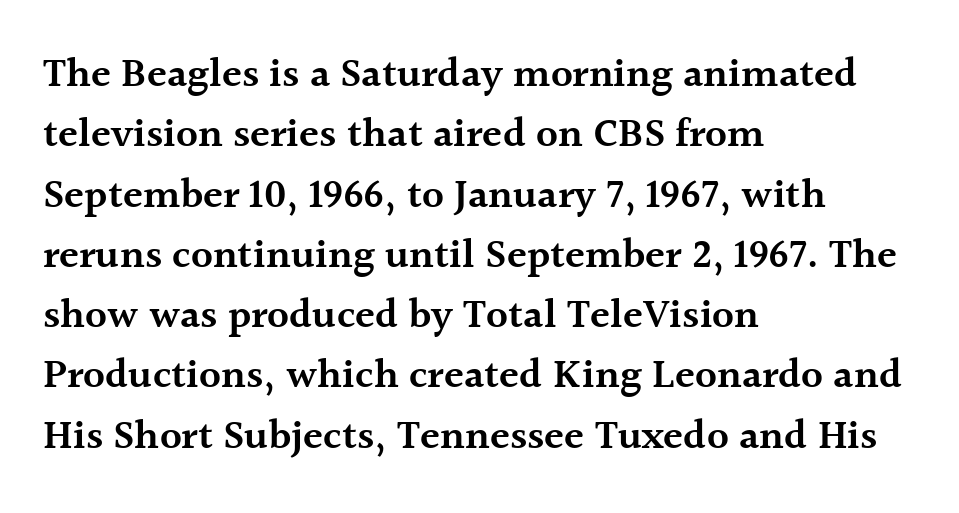
The image shows 41 px semibold serif type, upright; set left-aligned, normal line spacing (1.47x), normal letter spacing, not underlined; a medium x-height.
